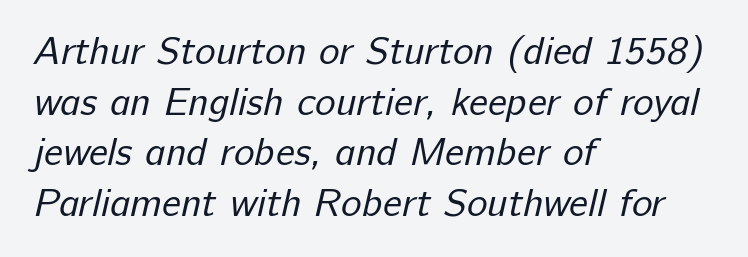
Q: Is the text bold? A: No.
Q: Is the typeface a serif or a sans-serif typeface? A: Sans-serif.
Q: Is the text underlined? A: No.
Q: How is the paragraph aligned? A: Left-aligned.
Q: Is the spacing between letters normal or unusually wide? A: Normal.
Q: Is the spacing between lines tight, normal or loose? A: Normal.
Q: Width (condensed, normal, or wide)? A: Normal.
Q: Stroke contrast? A: Low.
Q: x-height? A: Medium.
Q: Monospaced? A: No.
